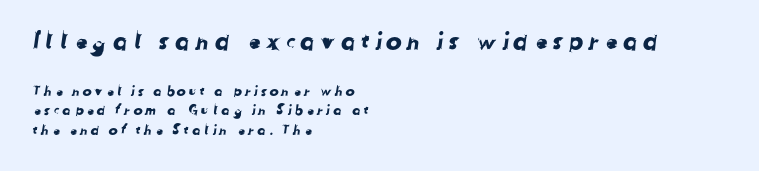
Q: Is the text underlined? A: No.
Q: How is the paragraph aligned? A: Left-aligned.
Q: Is the spacing between lines tight, normal or loose? A: Normal.
Q: Which block of text is set in a larger size, the first (top) or the second (bottom)? A: The first (top) one.
